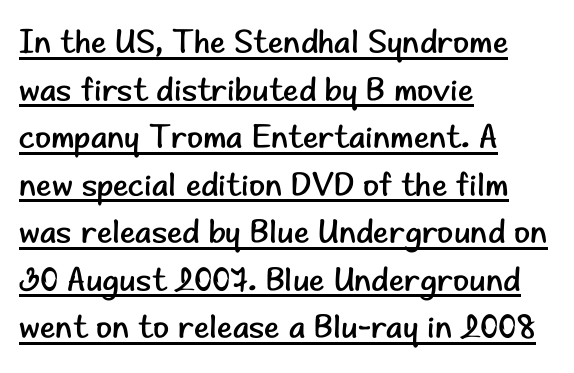
The image shows 33 px regular-weight sans-serif type, upright; set left-aligned, normal line spacing (1.44x), normal letter spacing, underlined; low stroke contrast and a small x-height.
